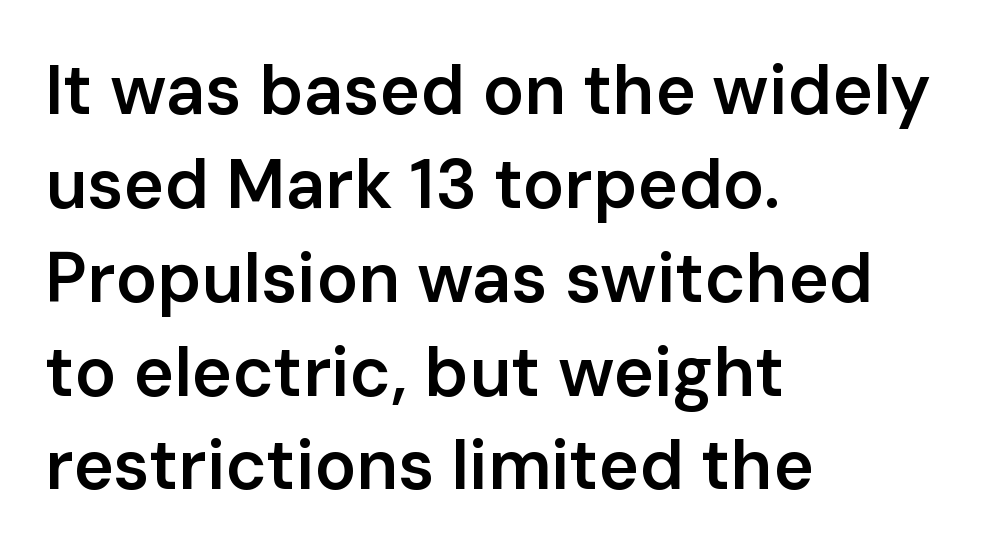
Compared with typical body copy, the letter spacing here is the same. The glyphs are unaccompanied by any horizontal stroke below them. Here the designer chose a conventional face with non-uniform glyph widths. Nope, no serifs anywhere on these letters.
